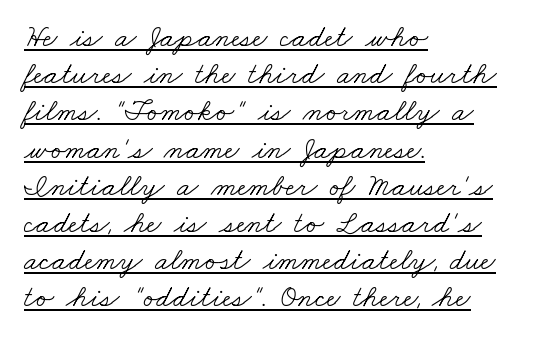
The image shows 31 px light, wide serif type; set left-aligned, line spacing 1.2x, normal letter spacing, underlined; low stroke contrast and a small x-height.
